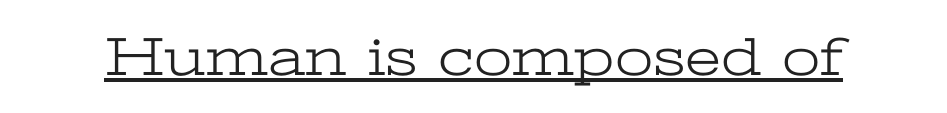
Q: Is the text bold? A: No.
Q: Is the text italic (slanted)? A: No, it is upright.
Q: Is the typeface a serif or a sans-serif typeface? A: Serif.
Q: Is the text underlined? A: Yes.
Q: Is the spacing between letters normal or unusually wide? A: Normal.
Q: Width (condensed, normal, or wide)? A: Wide.
Q: Stroke contrast? A: Low.
Q: x-height? A: Medium.
Q: Monospaced? A: No.
